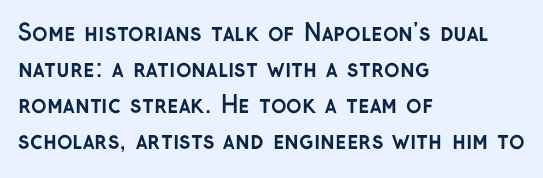
{"italic": "no", "bold": "yes", "underline": "no", "align": "left", "line_spacing": "normal", "line_spacing_ratio": 1.57, "letter_spacing": "normal", "letter_spacing_em": 0.0, "glyph_px": 23}
